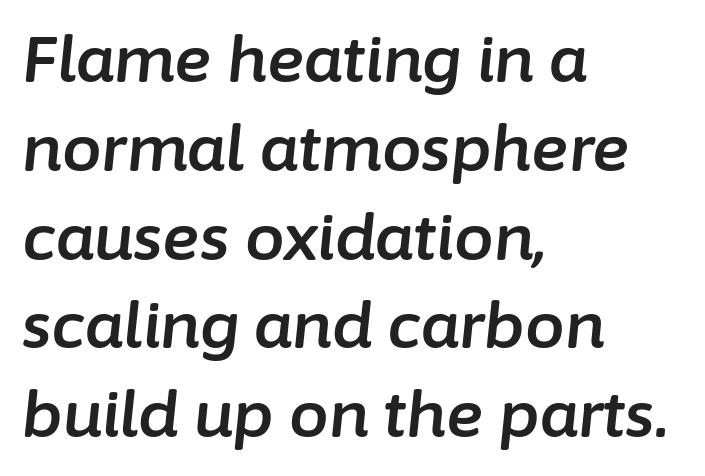
Q: Is the text italic (slanted)? A: Yes, it leans right by about 6 degrees.
Q: Is the text underlined? A: No.
Q: How is the paragraph aligned? A: Left-aligned.
Q: Is the spacing between letters normal or unusually wide? A: Normal.
Q: Is the spacing between lines tight, normal or loose? A: Normal.
Q: Width (condensed, normal, or wide)? A: Normal.
Q: Stroke contrast? A: Low.
Q: x-height? A: Medium.
Q: Monospaced? A: No.
